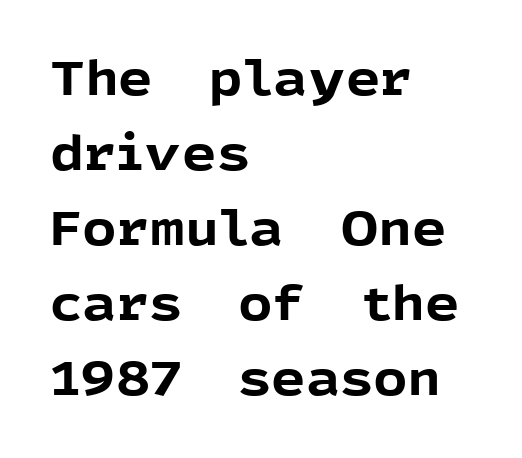
The image shows 48 px bold sans-serif type, upright; set left-aligned, normal line spacing (1.56x), normal letter spacing, not underlined; a medium x-height.
